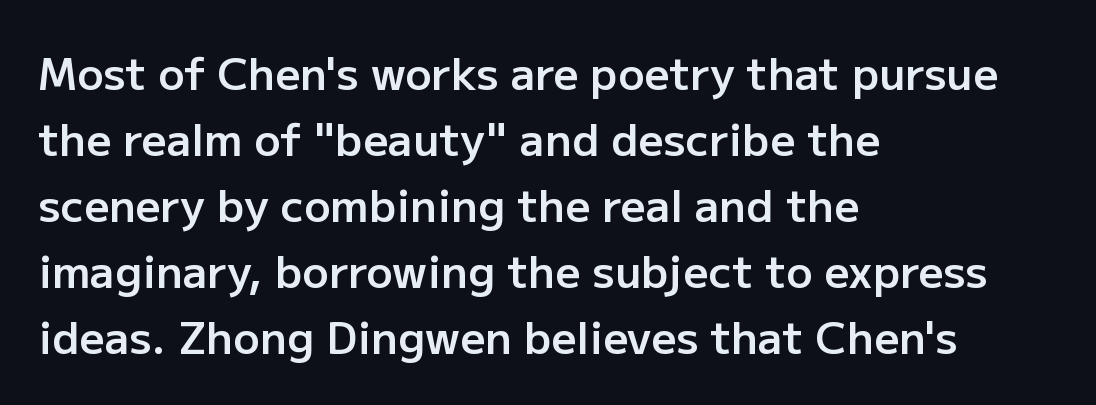
Check where the strokes stop: nothing finishes them off — pure sans. Reading down the block, your eye returns to a fixed left position each line. Do the characters align in a grid? No, the font is proportional. The passage shown is not underscored anywhere.
